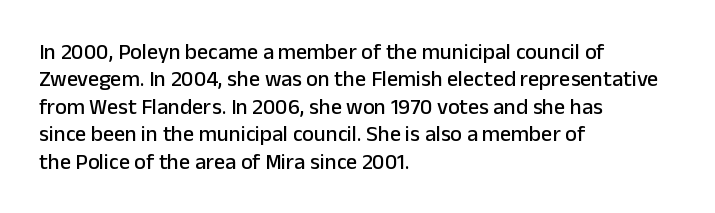
Q: Is the text italic (slanted)? A: No, it is upright.
Q: Is the text underlined? A: No.
Q: How is the paragraph aligned? A: Left-aligned.
Q: Is the spacing between letters normal or unusually wide? A: Normal.
Q: Is the spacing between lines tight, normal or loose? A: Normal.
